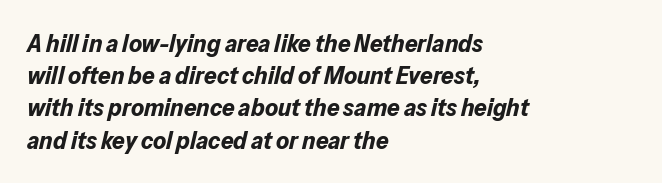
{"italic": "yes", "lean": "right", "slant_degrees": 13, "bold": "yes", "underline": "no", "align": "left", "line_spacing": "normal", "line_spacing_ratio": 1.29, "letter_spacing": "normal", "letter_spacing_em": 0.0, "glyph_px": 25}
